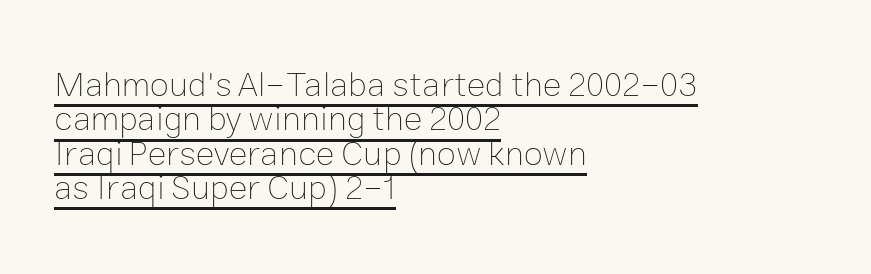
Q: Is the text bold? A: No.
Q: Is the text italic (slanted)? A: No, it is upright.
Q: Is the text underlined? A: Yes.
Q: How is the paragraph aligned? A: Left-aligned.
Q: Is the spacing between letters normal or unusually wide? A: Normal.
Q: Is the spacing between lines tight, normal or loose? A: Tight.
Q: Width (condensed, normal, or wide)? A: Normal.
Q: Stroke contrast? A: Low.
Q: x-height? A: Medium.
Q: Monospaced? A: No.
